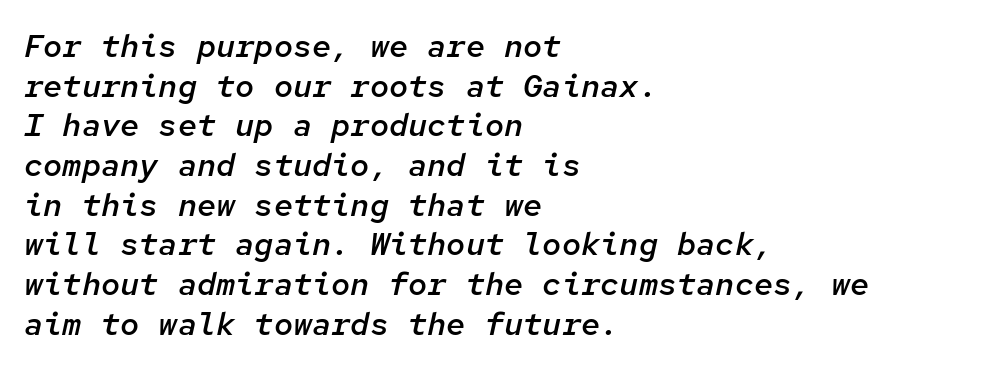
Q: Is the text bold? A: Semi-bold.
Q: Is the text italic (slanted)? A: Yes, it leans right by about 12 degrees.
Q: Is the text underlined? A: No.
Q: How is the paragraph aligned? A: Left-aligned.
Q: Is the spacing between letters normal or unusually wide? A: Normal.
Q: Width (condensed, normal, or wide)? A: Normal.
Q: Stroke contrast? A: Low.
Q: x-height? A: Medium.
Q: Monospaced? A: Yes.
